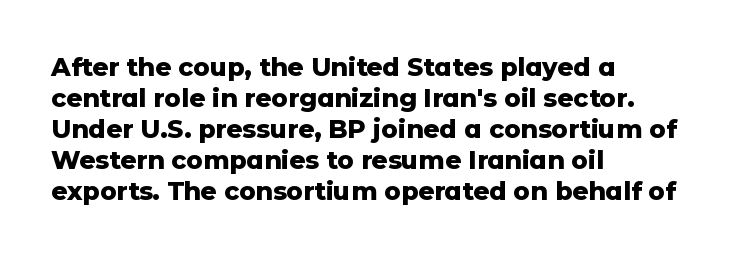
The image shows 25 px bold type, upright; set left-aligned, line spacing 1.24x, normal letter spacing, not underlined.
